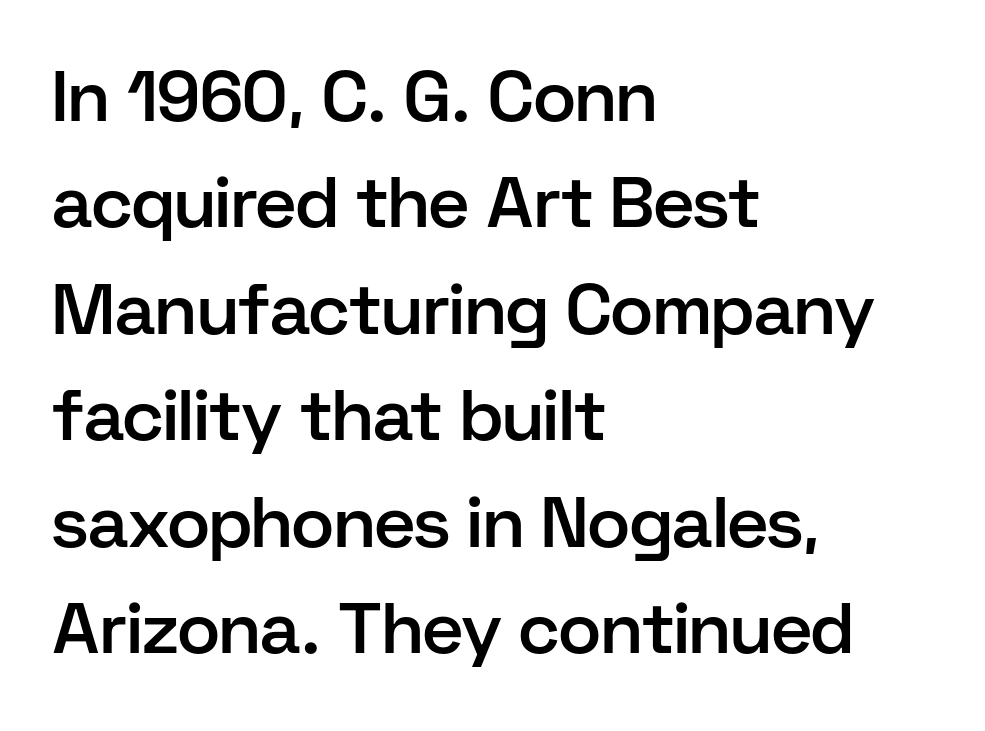
{"serif": "no", "italic": "no", "bold": "semi", "weight": "semibold", "width": "normal", "stroke_contrast": "low", "x_height": "medium", "monospaced": "no", "underline": "no", "align": "left", "line_spacing": "normal", "line_spacing_ratio": 1.5, "letter_spacing": "normal", "letter_spacing_em": 0.0, "glyph_px": 71}
